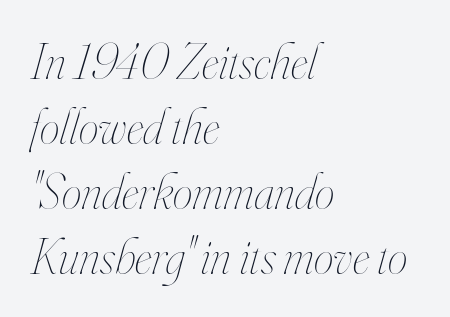
Note the varied advance widths — an 'i' is clearly narrower than an 'm'. Baseline-to-baseline distance is the conventional proportion of letter height. A quiet, ordinary-to-light weight characterises the typeface. Compared with a centered layout, this one pins lines to the left instead.
